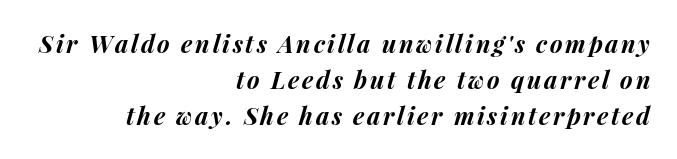
Looking at the ascenders, they clearly lean. Students, this is bold: see how much ink each stroke carries. Whoever set this chose a conventional vertical rhythm. A bare baseline throughout the passage. The compositor pushed each line to the right boundary.
